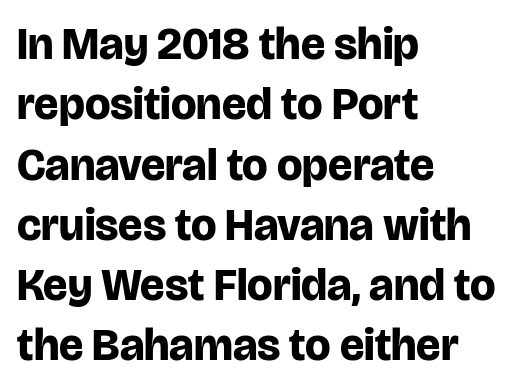
{"serif": "no", "italic": "no", "bold": "yes", "weight": "bold", "width": "normal", "stroke_contrast": "low", "x_height": "large", "monospaced": "no", "underline": "no", "align": "left", "line_spacing": "normal", "line_spacing_ratio": 1.34, "letter_spacing": "normal", "letter_spacing_em": 0.0, "glyph_px": 45}
